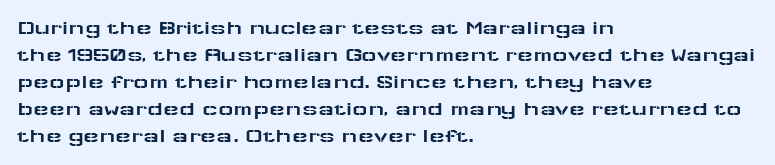
Q: Is the text italic (slanted)? A: No, it is upright.
Q: Is the text underlined? A: No.
Q: How is the paragraph aligned? A: Left-aligned.
Q: Is the spacing between letters normal or unusually wide? A: Normal.
Q: Is the spacing between lines tight, normal or loose? A: Normal.
